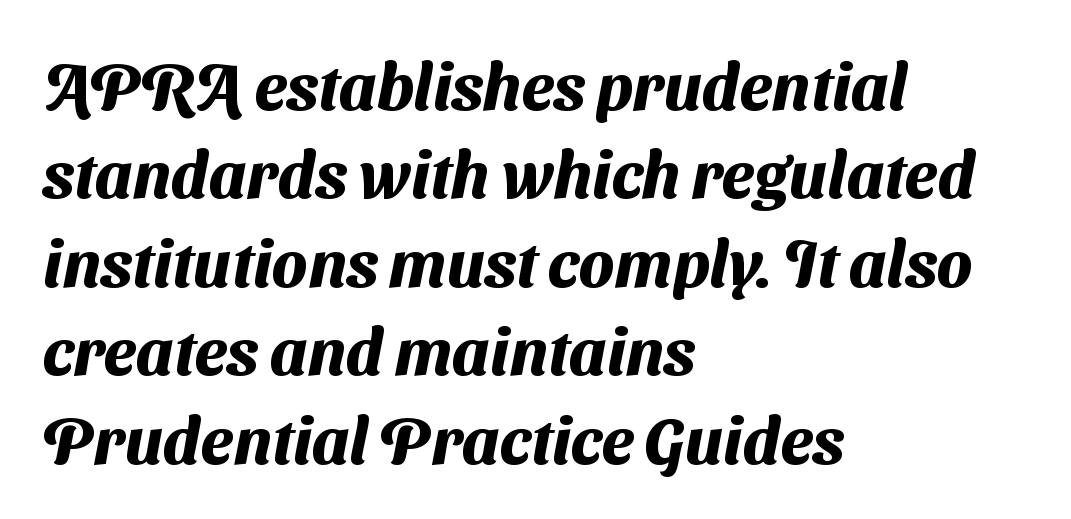
Evenly set lines give the paragraph a standard silhouette. Nobody touched the tracking dial on this one. Do the characters align in a grid? No, the font is proportional. Each glyph is drawn with heavy, bold strokes.
